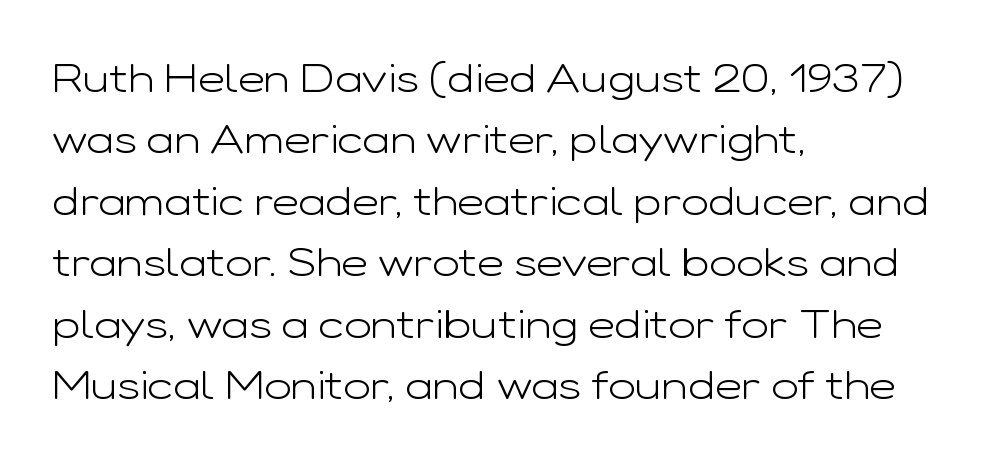
Q: Is the text bold? A: No.
Q: Is the text italic (slanted)? A: No, it is upright.
Q: Is the typeface a serif or a sans-serif typeface? A: Sans-serif.
Q: Is the text underlined? A: No.
Q: How is the paragraph aligned? A: Left-aligned.
Q: Is the spacing between letters normal or unusually wide? A: Normal.
Q: Is the spacing between lines tight, normal or loose? A: Normal.
Q: Width (condensed, normal, or wide)? A: Wide.
Q: Stroke contrast? A: Low.
Q: x-height? A: Medium.
Q: Monospaced? A: No.
